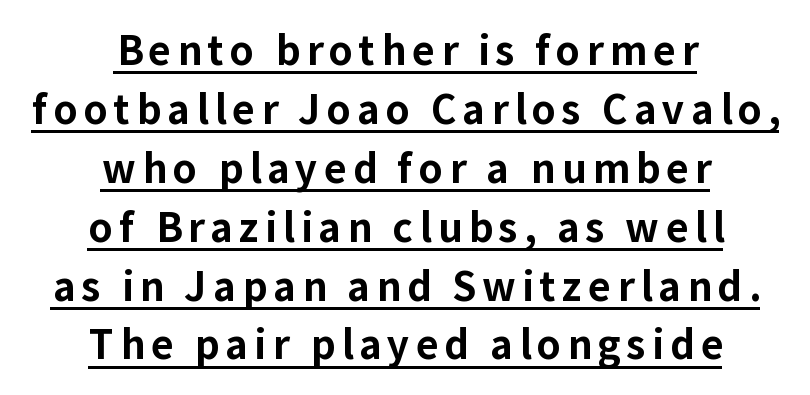
The image shows 39 px bold sans-serif type, upright; set centered, normal line spacing (1.51x), underlined; low stroke contrast and a medium x-height.
